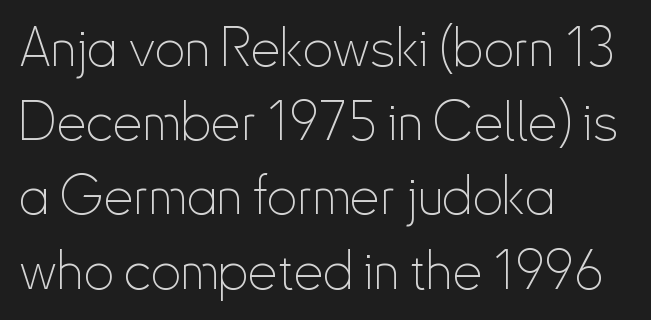
Descender tails drop into unmarked territory. All the whitespace from short lines collects on the right. Characters follow at the spacing the type designer built in. Is this a sans? Yes — the strokes have no serifs. The strokes are not fattened; the text isn't bold. Style check: upright.
